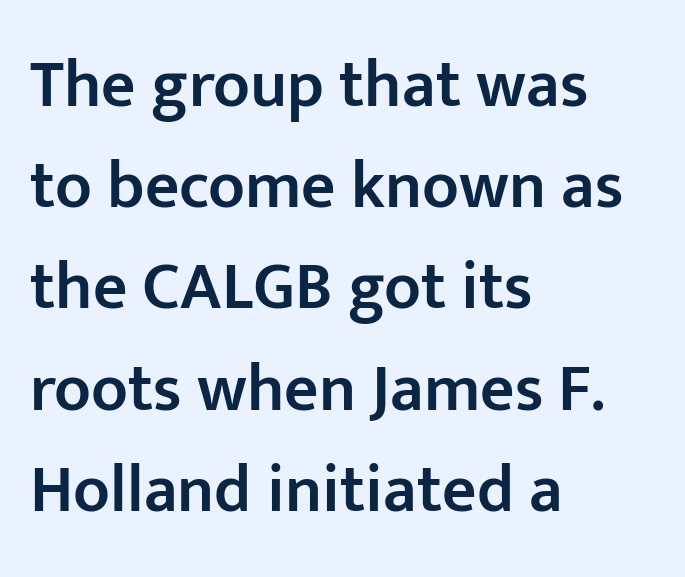
{"serif": "no", "italic": "no", "bold": "semi", "weight": "semibold", "width": "normal", "stroke_contrast": "low", "x_height": "medium", "monospaced": "no", "underline": "no", "align": "left", "line_spacing": "normal", "line_spacing_ratio": 1.51, "letter_spacing": "normal", "letter_spacing_em": 0.0, "glyph_px": 67}
